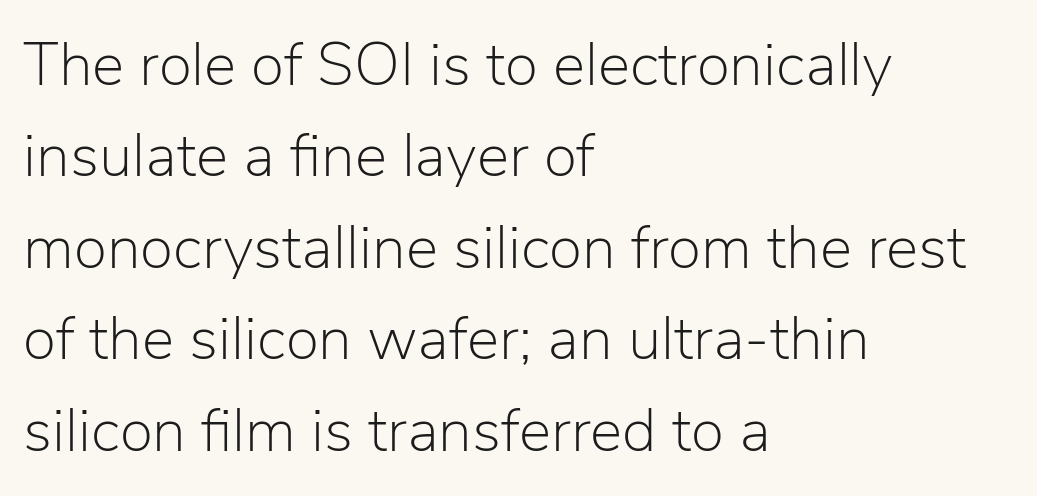
The image shows 61 px light sans-serif type, upright; set left-aligned, normal line spacing (1.5x), normal letter spacing, not underlined; low stroke contrast and a medium x-height.
